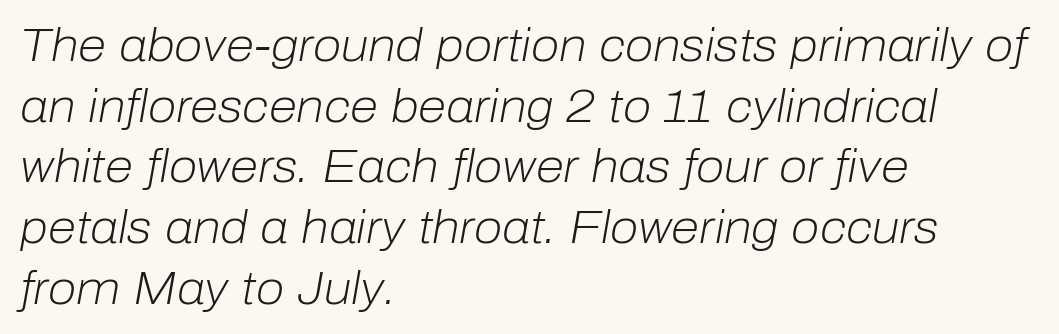
{"italic": "yes", "lean": "right", "slant_degrees": 10, "bold": "no", "weight": "light", "width": "normal", "stroke_contrast": "low", "x_height": "medium", "monospaced": "no", "underline": "no", "align": "left", "line_spacing": "normal", "line_spacing_ratio": 1.32, "letter_spacing": "normal", "letter_spacing_em": 0.0, "glyph_px": 46}
